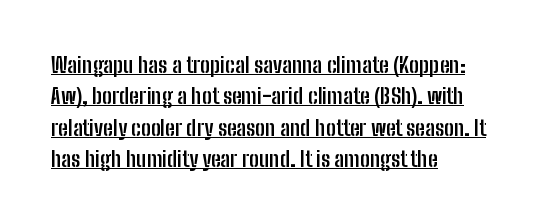
{"italic": "no", "bold": "yes", "underline": "yes", "align": "left", "line_spacing": "normal", "line_spacing_ratio": 1.43, "letter_spacing": "normal", "letter_spacing_em": 0.0, "glyph_px": 22}
